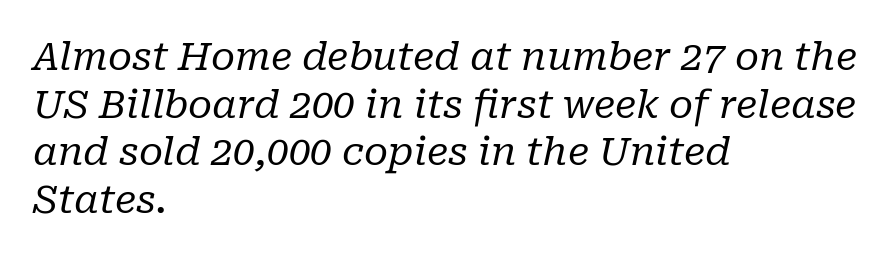
Q: Is the text bold? A: No.
Q: Is the text italic (slanted)? A: Yes, it leans right by about 10 degrees.
Q: Is the typeface a serif or a sans-serif typeface? A: Serif.
Q: Is the text underlined? A: No.
Q: How is the paragraph aligned? A: Left-aligned.
Q: Is the spacing between letters normal or unusually wide? A: Normal.
Q: Width (condensed, normal, or wide)? A: Normal.
Q: Stroke contrast? A: Low.
Q: x-height? A: Medium.
Q: Monospaced? A: No.
